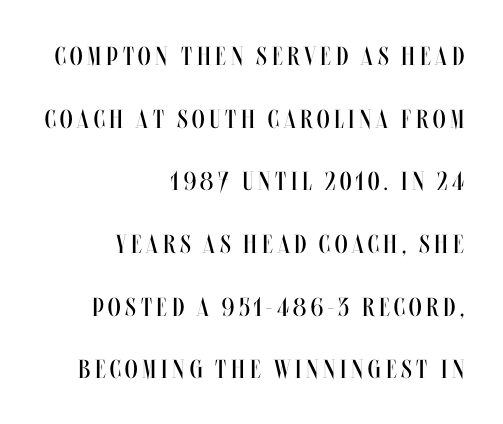
Has an underline been added? It has not. Notice how the stems are strictly vertical — no italics here. The face looks like a standard text weight, possibly lighter. The block of text is sparse from top to bottom, with ample space between rows.
